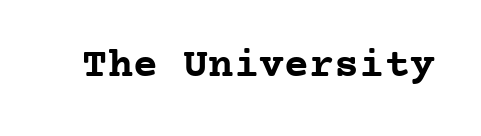
{"serif": "yes", "italic": "no", "bold": "yes", "weight": "semibold", "width": "normal", "stroke_contrast": "low", "x_height": "medium", "monospaced": "yes", "underline": "no", "letter_spacing": "normal", "letter_spacing_em": 0.0, "glyph_px": 42}
